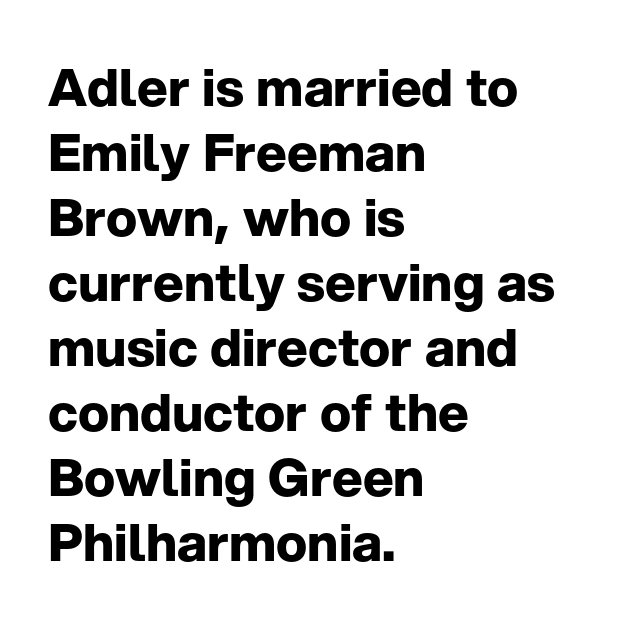
Q: Is the text bold? A: Yes.
Q: Is the text italic (slanted)? A: No, it is upright.
Q: Is the typeface a serif or a sans-serif typeface? A: Sans-serif.
Q: Is the text underlined? A: No.
Q: How is the paragraph aligned? A: Left-aligned.
Q: Is the spacing between letters normal or unusually wide? A: Normal.
Q: Is the spacing between lines tight, normal or loose? A: Normal.
Q: Width (condensed, normal, or wide)? A: Normal.
Q: Stroke contrast? A: Low.
Q: x-height? A: Medium.
Q: Monospaced? A: No.
